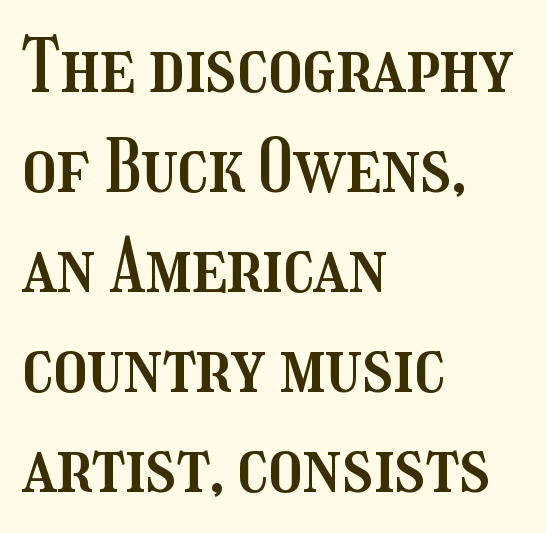
{"italic": "no", "width": "condensed", "stroke_contrast": "medium", "x_height": "medium", "monospaced": "no", "underline": "no", "align": "left", "line_spacing": "normal", "line_spacing_ratio": 1.35, "letter_spacing": "normal", "letter_spacing_em": 0.0, "glyph_px": 74}
